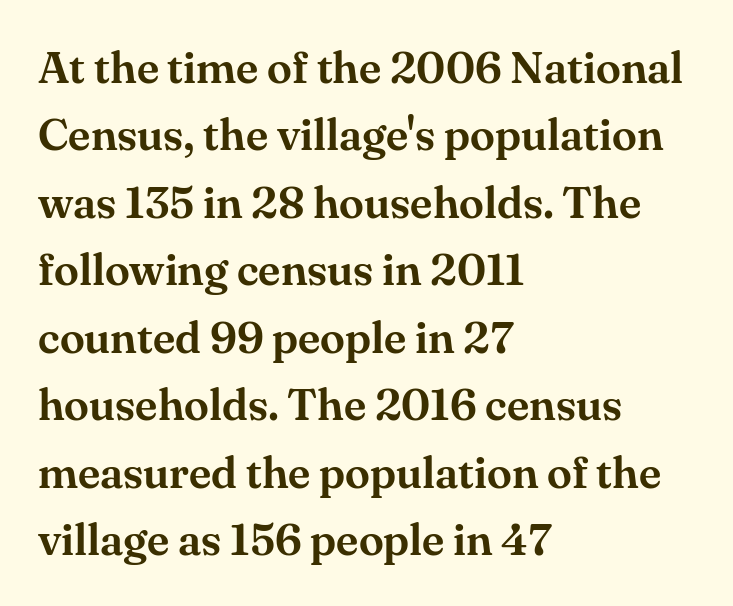
Q: Is the text italic (slanted)? A: No, it is upright.
Q: Is the typeface a serif or a sans-serif typeface? A: Serif.
Q: Is the text underlined? A: No.
Q: How is the paragraph aligned? A: Left-aligned.
Q: Is the spacing between letters normal or unusually wide? A: Normal.
Q: Is the spacing between lines tight, normal or loose? A: Normal.
Q: Width (condensed, normal, or wide)? A: Normal.
Q: Stroke contrast? A: Medium.
Q: x-height? A: Small.
Q: Monospaced? A: No.
